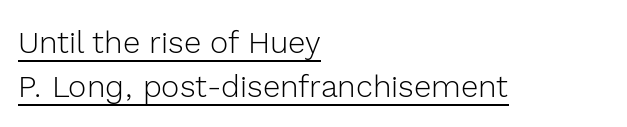
{"serif": "no", "italic": "no", "bold": "no", "weight": "light", "width": "normal", "x_height": "medium", "monospaced": "no", "underline": "yes", "align": "left", "line_spacing": "normal", "line_spacing_ratio": 1.42, "letter_spacing": "normal", "letter_spacing_em": 0.0, "glyph_px": 31}
